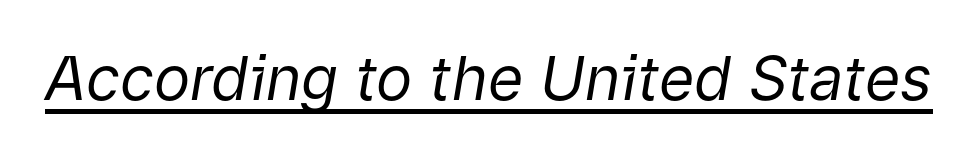
The image shows 61 px regular-weight type, italic (leaning right); set normal letter spacing, underlined; low stroke contrast and a medium x-height.
